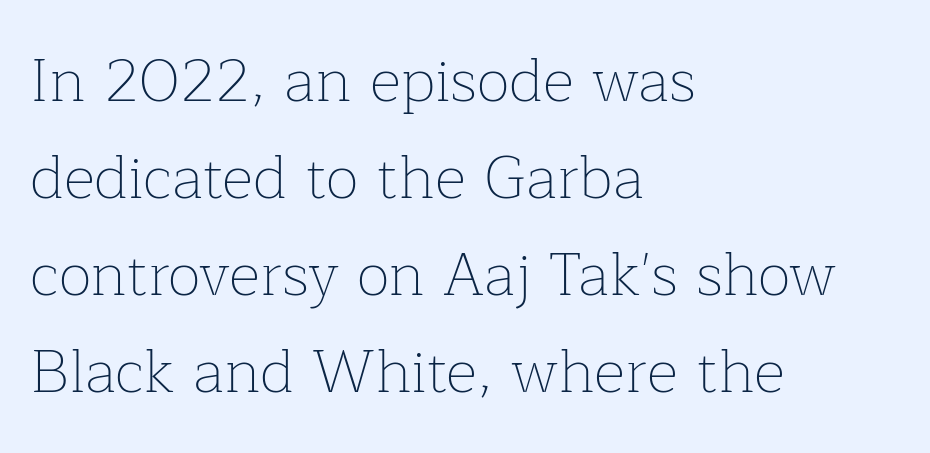
How would I describe the line gaps? Plain and ordinary. Spacing verdict: proportional, widths tailored to each character. Each stroke keeps to a modest, everyday thickness or less. The gap between lines stays unmarked.
